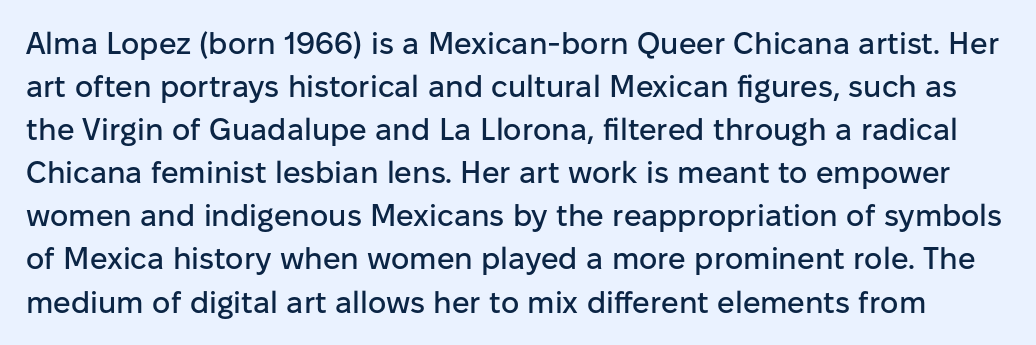
Q: Is the text italic (slanted)? A: No, it is upright.
Q: Is the typeface a serif or a sans-serif typeface? A: Sans-serif.
Q: Is the text underlined? A: No.
Q: Is the spacing between letters normal or unusually wide? A: Normal.
Q: Is the spacing between lines tight, normal or loose? A: Normal.
Q: Width (condensed, normal, or wide)? A: Normal.
Q: Stroke contrast? A: Low.
Q: x-height? A: Medium.
Q: Monospaced? A: No.
